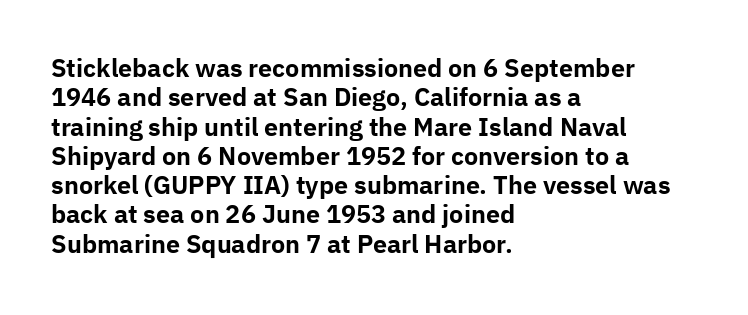
Q: Is the text bold? A: Yes.
Q: Is the text italic (slanted)? A: No, it is upright.
Q: Is the text underlined? A: No.
Q: How is the paragraph aligned? A: Left-aligned.
Q: Is the spacing between letters normal or unusually wide? A: Normal.
